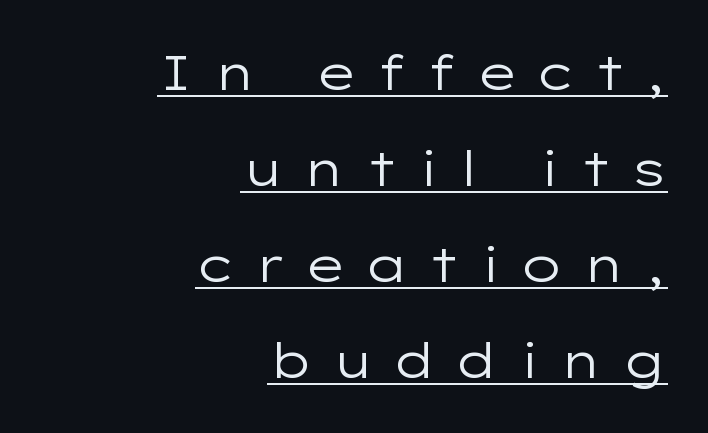
The lines are spread far apart with generous leading. Posture: vertical. Every row of glyphs terminates at an identical x-position on the right. This rendering employs a face without finishing strokes, i.e., a sans-serif. Does a line run under the words? Yes, clearly. Honestly, the letter spacing is so wide it's the main thing you notice.
